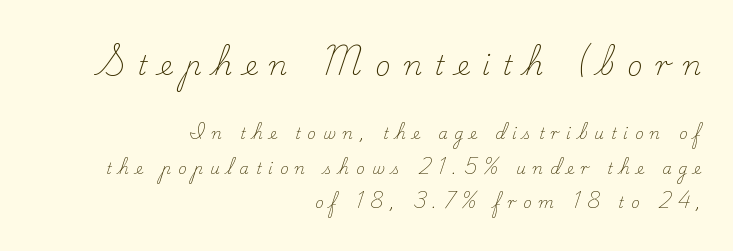
{"bold": "no", "underline": "no", "align": "right", "line_spacing": "loose", "line_spacing_ratio": 2.29, "letter_spacing": "wide", "letter_spacing_em": 0.46, "larger_block": "first", "size_ratio": 1.8, "glyph_px": 27}
